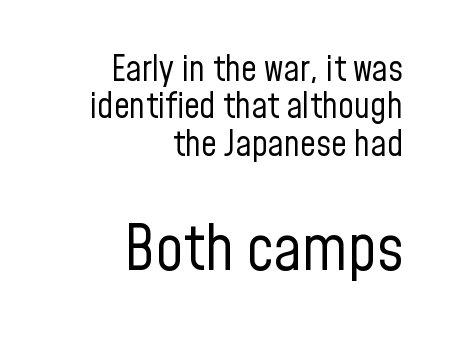
The image shows 62 px regular-weight, condensed sans-serif type, upright; set right-aligned, tight line spacing (1.07x), normal letter spacing, not underlined; the second (bottom) block is 1.77x larger; low stroke contrast and a medium x-height.
